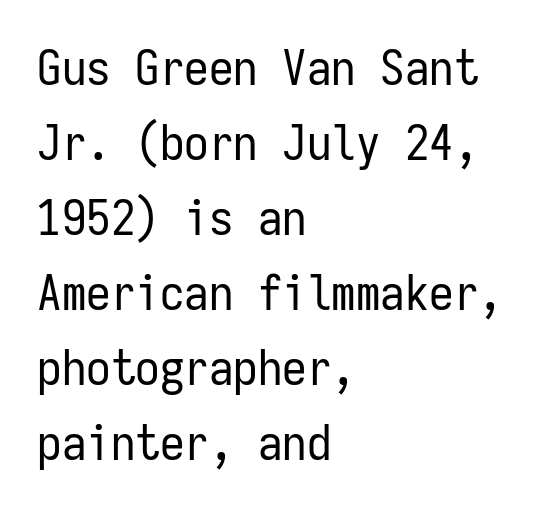
{"serif": "no", "italic": "no", "bold": "no", "weight": "regular", "width": "condensed", "stroke_contrast": "low", "x_height": "medium", "monospaced": "yes", "underline": "no", "align": "left", "line_spacing": "normal", "line_spacing_ratio": 1.53, "letter_spacing": "normal", "letter_spacing_em": 0.0, "glyph_px": 49}
